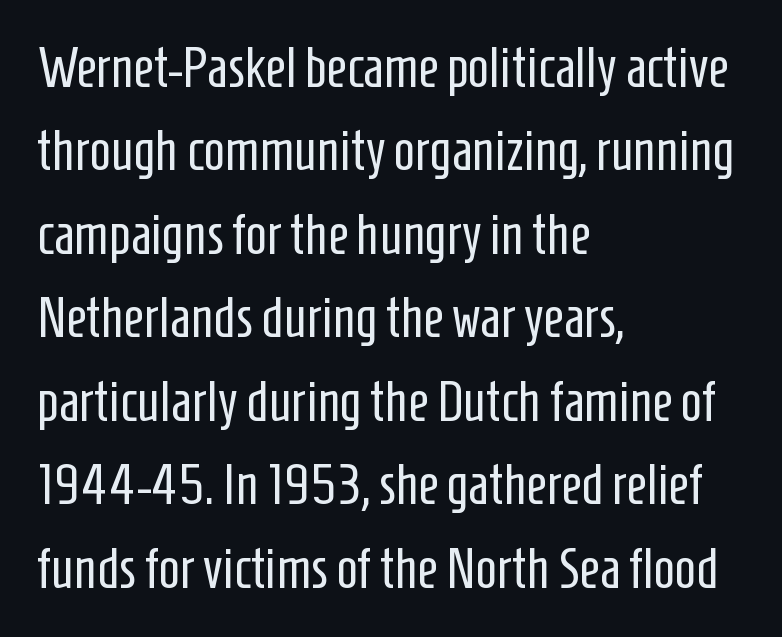
The image shows 56 px regular-weight, condensed sans-serif type, upright; set left-aligned, normal line spacing (1.49x), normal letter spacing, not underlined; low stroke contrast and a medium x-height.
